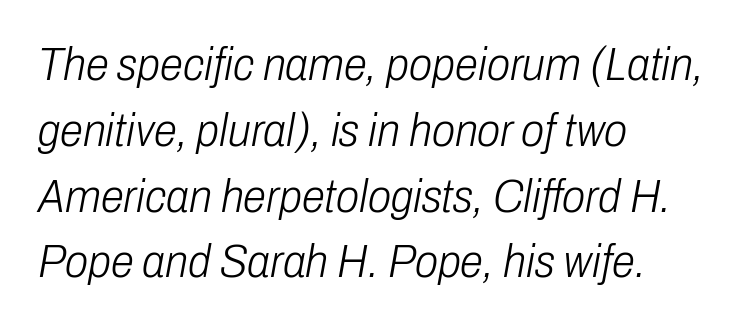
Left-aligned paragraph, ragged on the right. The baseline area is clear. If you drew a line through each stem, it would be angled. The cut favours lightness, reaching ordinary text weight at its darkest. The space between consecutive lines is moderate.
